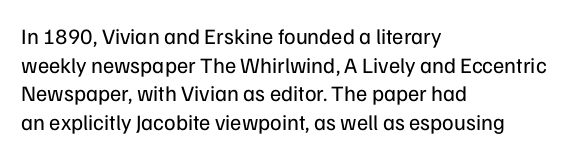
Check the space under the baseline: it is left empty. Characters follow at the spacing the type designer built in. These glyphs show unthickened strokes, regular width or finer. This is the regular roman posture of the typeface. A typesetter would call this leading conventional body-copy spacing. The compositor pushed each line to the left boundary.
